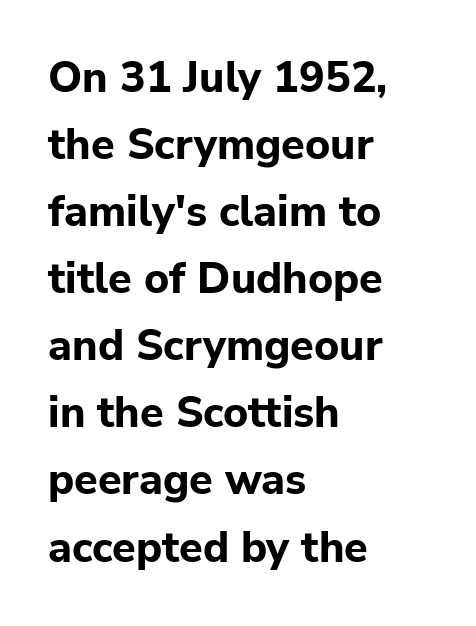
Q: Is the text bold? A: Yes.
Q: Is the text italic (slanted)? A: No, it is upright.
Q: Is the typeface a serif or a sans-serif typeface? A: Sans-serif.
Q: Is the text underlined? A: No.
Q: How is the paragraph aligned? A: Left-aligned.
Q: Is the spacing between letters normal or unusually wide? A: Normal.
Q: Is the spacing between lines tight, normal or loose? A: Normal.
Q: Width (condensed, normal, or wide)? A: Normal.
Q: Stroke contrast? A: Low.
Q: x-height? A: Medium.
Q: Monospaced? A: No.
